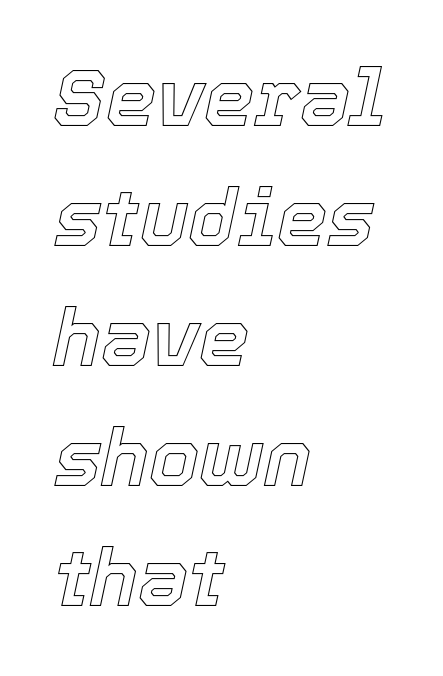
Posture: slanted. Vertically, the passage feels balanced, rows spaced as you'd expect. The area under the type is left untouched. Proportional: the letters do not fall into vertical columns. Words appear dense and cohesive because spacing is normal.
